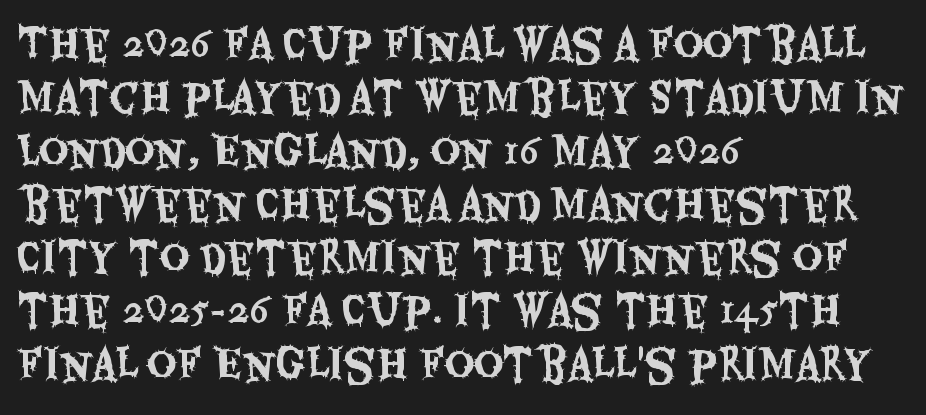
Q: Is the text italic (slanted)? A: No, it is upright.
Q: Is the typeface a serif or a sans-serif typeface? A: Sans-serif.
Q: Is the text underlined? A: No.
Q: How is the paragraph aligned? A: Left-aligned.
Q: Is the spacing between letters normal or unusually wide? A: Normal.
Q: Is the spacing between lines tight, normal or loose? A: Normal.
Q: Width (condensed, normal, or wide)? A: Condensed.
Q: Stroke contrast? A: Medium.
Q: x-height? A: Large.
Q: Monospaced? A: No.
